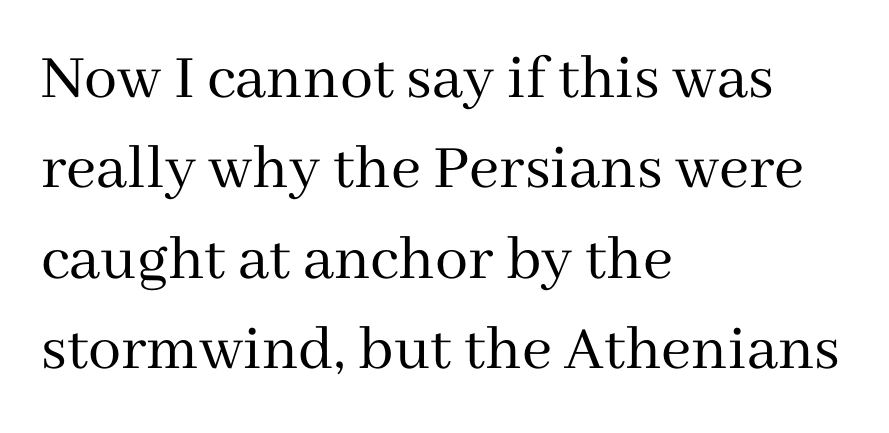
Old-style or modern, the face here clearly has serifs. The characters are drawn with everyday or finer stroke widths. The paragraph has a hard left edge and a soft right edge. The words here are not underlined. Is this a fixed-width face? No — the glyphs have proportional, varying widths.
